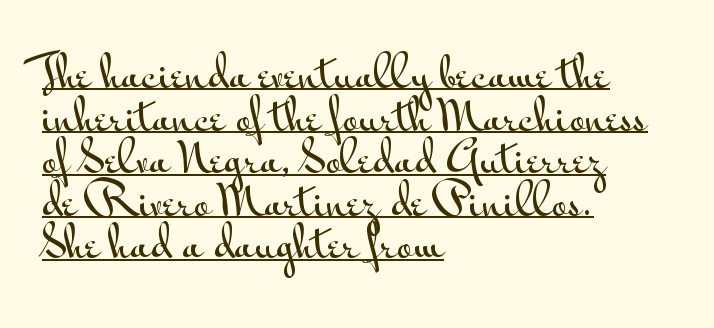
The image shows 43 px wide sans-serif type; set left-aligned, tight line spacing (0.99x), normal letter spacing, underlined; medium stroke contrast and a small x-height.
